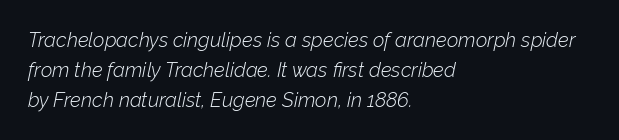
Q: Is the text bold? A: No.
Q: Is the text italic (slanted)? A: Yes, it leans right by about 12 degrees.
Q: Is the text underlined? A: No.
Q: How is the paragraph aligned? A: Left-aligned.
Q: Is the spacing between letters normal or unusually wide? A: Normal.
Q: Is the spacing between lines tight, normal or loose? A: Normal.
